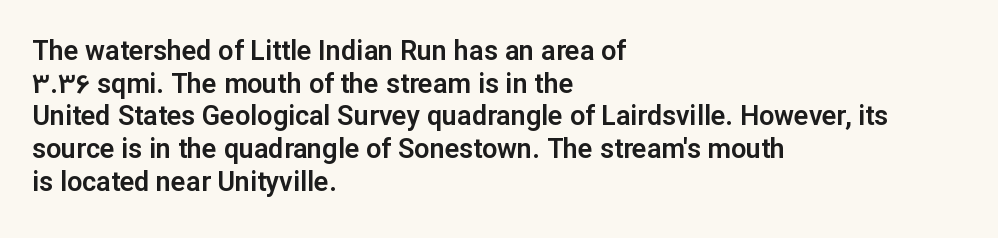
{"italic": "no", "underline": "no", "align": "left", "line_spacing_ratio": 1.21, "letter_spacing": "normal", "letter_spacing_em": 0.0, "glyph_px": 27}
